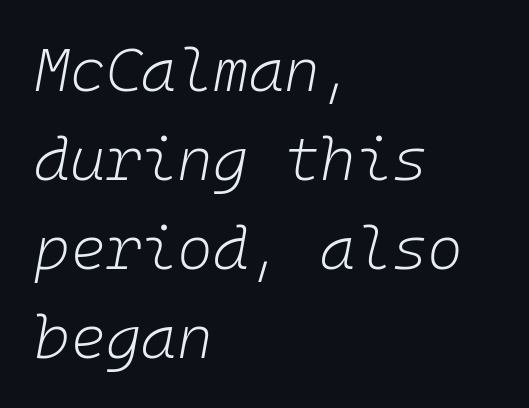
The image shows 61 px light type, italic (leaning right), monospaced; set left-aligned, normal line spacing (1.46x), normal letter spacing, not underlined; low stroke contrast and a medium x-height.
